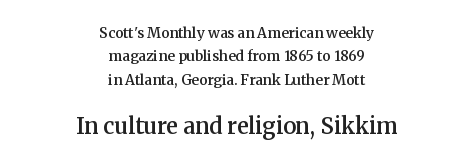
Q: Is the text bold? A: Semi-bold.
Q: Is the text italic (slanted)? A: No, it is upright.
Q: Is the text underlined? A: No.
Q: How is the paragraph aligned? A: Centered.
Q: Is the spacing between letters normal or unusually wide? A: Normal.
Q: Is the spacing between lines tight, normal or loose? A: Normal.
Q: Which block of text is set in a larger size, the first (top) or the second (bottom)? A: The second (bottom) one.
